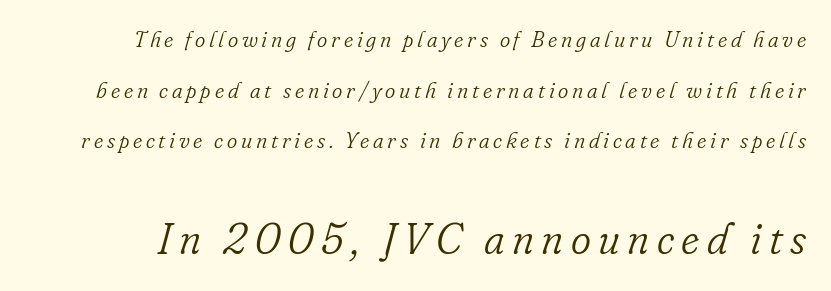
Q: Is the text bold? A: No.
Q: Is the text italic (slanted)? A: Yes, it leans right by about 16 degrees.
Q: Is the typeface a serif or a sans-serif typeface? A: Serif.
Q: Is the text underlined? A: No.
Q: Is the spacing between lines tight, normal or loose? A: Loose.
Q: Which block of text is set in a larger size, the first (top) or the second (bottom)? A: The second (bottom) one.
Q: Width (condensed, normal, or wide)? A: Normal.
Q: Stroke contrast? A: Low.
Q: x-height? A: Small.
Q: Monospaced? A: No.
